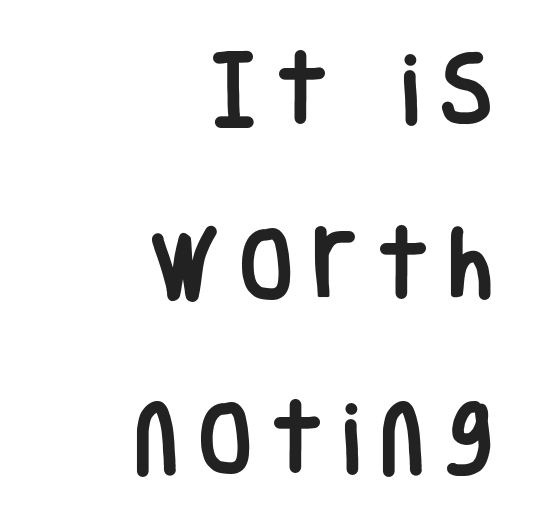
The image shows 79 px condensed sans-serif type, upright; set right-aligned, loose line spacing (2.21x), unusually wide letter spacing (+0.24 em), not underlined; low stroke contrast and a large x-height.
